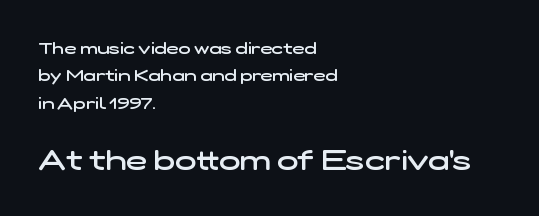
Is this a fixed-width face? No — the glyphs have proportional, varying widths. A semibold gives these letters moderate extra thickness, short of bold. Left-aligned paragraph, ragged on the right. A typesetter would label this face a sans. Standard letterfit; no display-style spreading of the glyphs. Size contrast runs from small at the top to large at the bottom.
